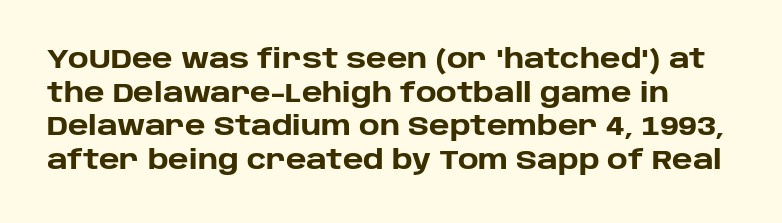
{"italic": "no", "bold": "yes", "underline": "no", "line_spacing": "normal", "line_spacing_ratio": 1.29, "letter_spacing": "normal", "letter_spacing_em": 0.0, "glyph_px": 26}
